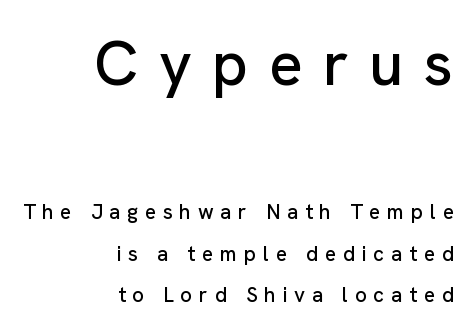
{"serif": "no", "italic": "no", "width": "normal", "stroke_contrast": "low", "x_height": "medium", "monospaced": "no", "underline": "no", "align": "right", "line_spacing": "loose", "line_spacing_ratio": 1.99, "letter_spacing": "wide", "letter_spacing_em": 0.32, "larger_block": "first", "size_ratio": 3.0, "glyph_px": 63}
